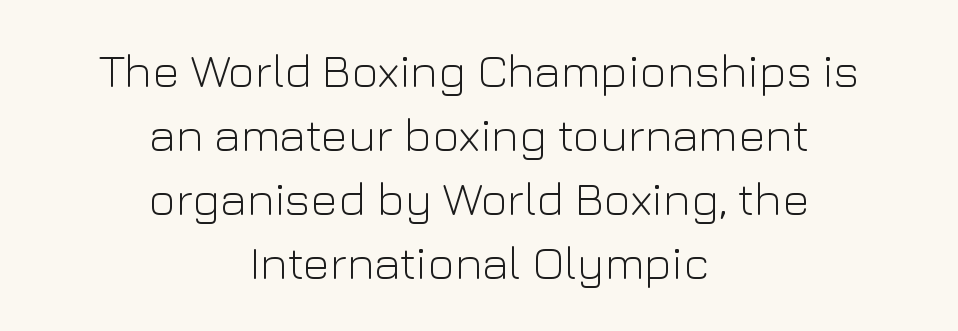
Posture: vertical. The lines in this sample share a center point and differ in where they start and stop. This block has exactly the height ordinary leading produces. You could not count columns in this text — the font is proportionally spaced. Weight: in the light-to-regular range.
